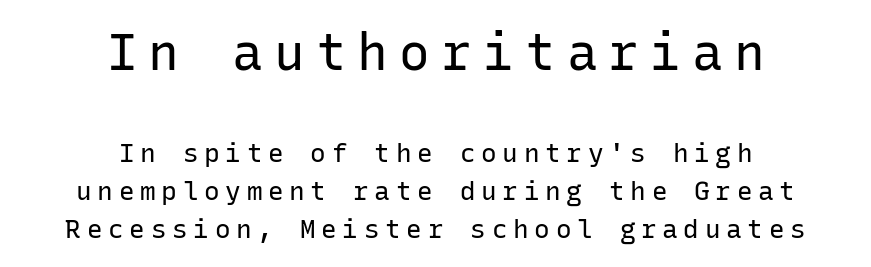
The image shows 51 px regular-weight sans-serif type, upright, monospaced; set centered, normal line spacing (1.47x), unusually wide letter spacing (+0.22 em), not underlined; the first (top) block is 1.96x larger; low stroke contrast and a medium x-height.
